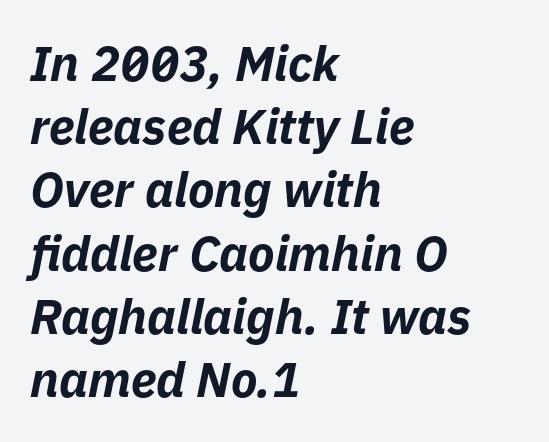
The image shows 49 px bold type, italic (leaning right); set left-aligned, normal line spacing (1.29x), normal letter spacing, not underlined; low stroke contrast and a medium x-height.
